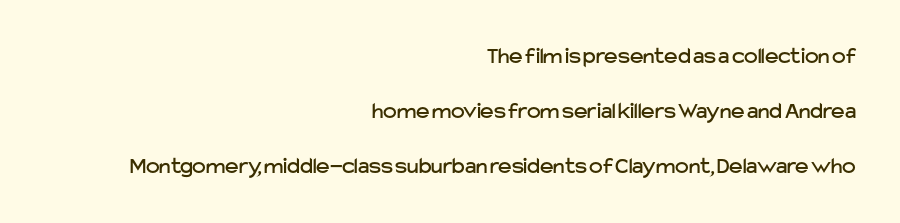
The axis of the letterforms is exactly vertical. Each row of text sits above clean, open space. Which margin do the lines hug? The right one — the left edge is uneven. The block of text is sparse from top to bottom, with ample space between rows. The line texture is even and compact thanks to regular tracking.
